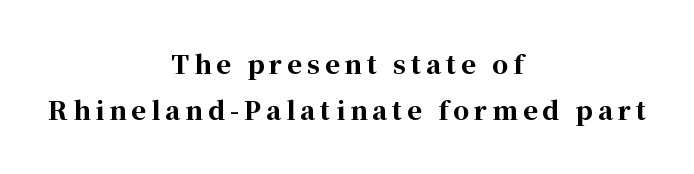
The image shows 25 px bold type, upright; set centered, line spacing 1.86x, unusually wide letter spacing (+0.2 em), not underlined.
